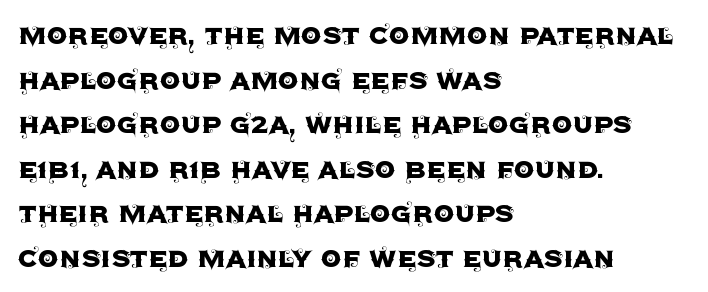
The image shows 33 px sans-serif type, upright; set left-aligned, normal line spacing (1.35x), normal letter spacing, not underlined; a large x-height.
